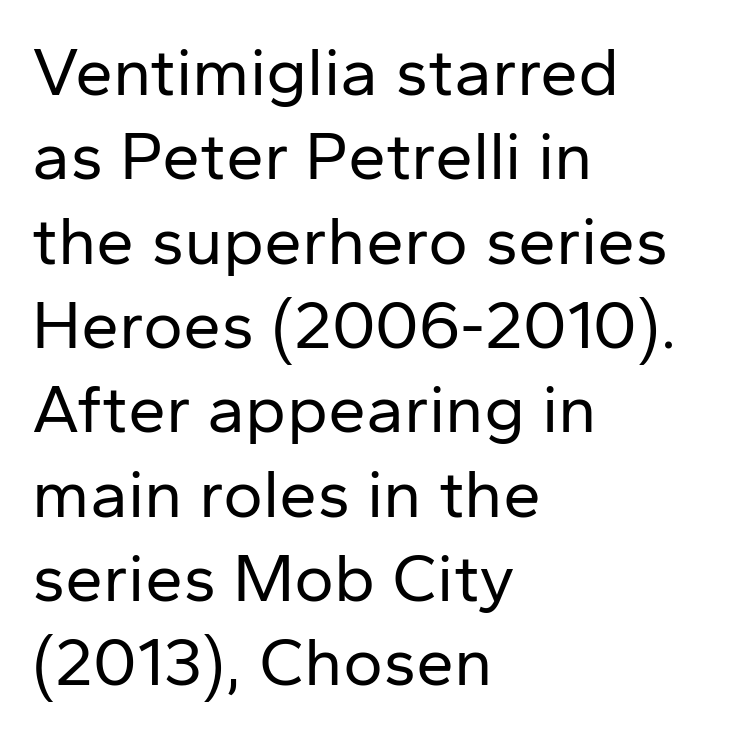
This reads as an unemphasized weight, regular at the heaviest. The type sits square on the baseline with zero lean. Check where the strokes stop: nothing finishes them off — pure sans. No word sits above an underline. Looks like regular typesetting: each glyph gets only the width it needs. The compositor pushed each line to the left boundary.
